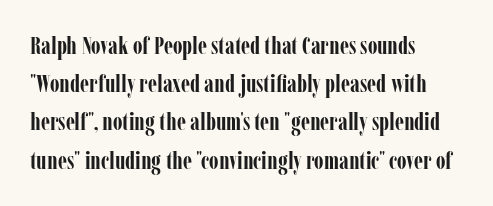
The image shows 25 px bold type, upright; set left-aligned, normal line spacing (1.53x), normal letter spacing, not underlined.
